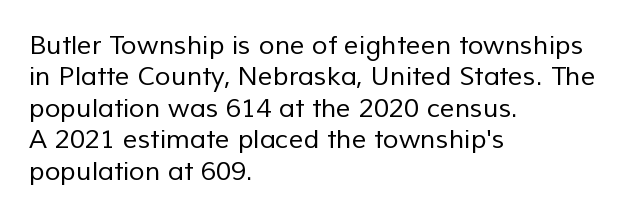
{"bold": "no", "underline": "no", "align": "left", "line_spacing_ratio": 1.21, "letter_spacing": "normal", "letter_spacing_em": 0.0, "glyph_px": 26}
